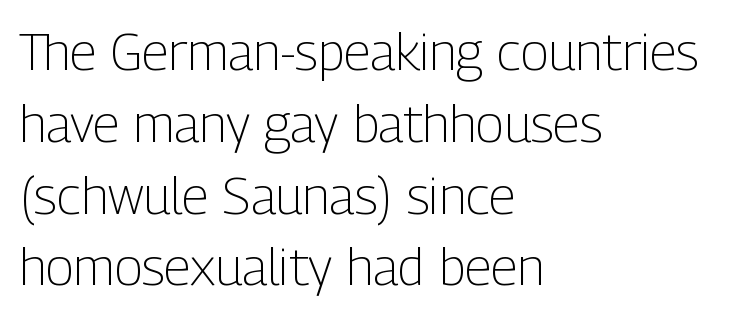
The glyphs are unaccompanied by any horizontal stroke below them. Characters follow at the spacing the type designer built in. The paragraph has a hard left edge and a soft right edge. The lettering stays uniformly vertical, giving the passage a roman look. Here the designer chose a conventional face with non-uniform glyph widths.
